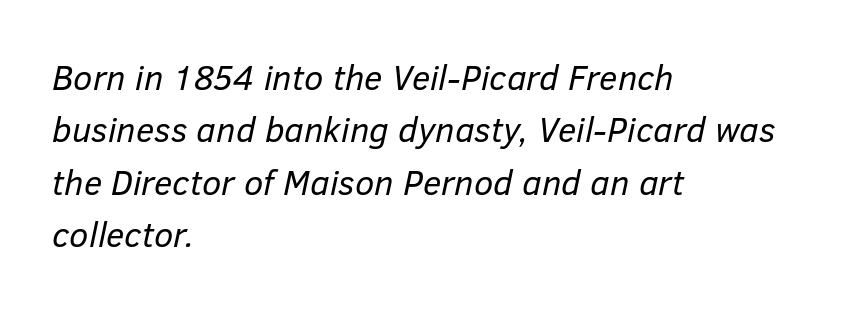
{"italic": "yes", "lean": "right", "slant_degrees": 12, "bold": "no", "weight": "regular", "width": "normal", "stroke_contrast": "low", "x_height": "medium", "monospaced": "no", "underline": "no", "align": "left", "line_spacing": "normal", "line_spacing_ratio": 1.5, "letter_spacing": "normal", "letter_spacing_em": 0.0, "glyph_px": 35}
